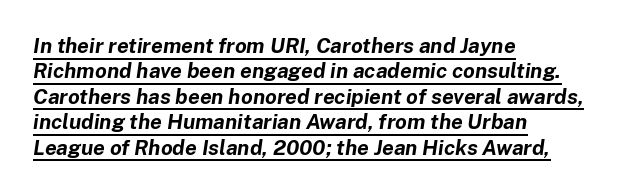
Italic: yes, the glyphs are oblique. Typeset ragged right — the left edge is the straight one. Summary of weight: heavy, a full bold. The words here are underlined. No extra tracking has been applied to these lines.
